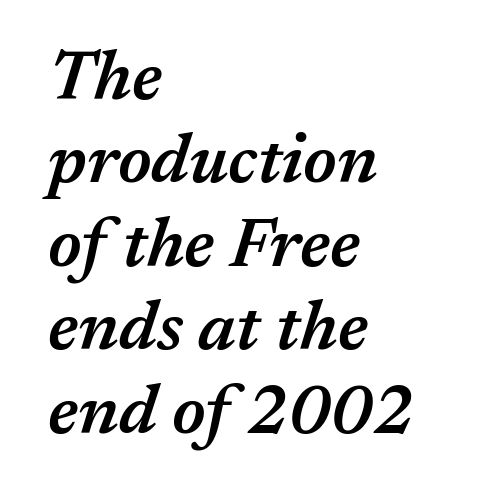
{"italic": "yes", "lean": "right", "slant_degrees": 17, "bold": "semi", "weight": "semibold", "width": "normal", "stroke_contrast": "medium", "x_height": "medium", "monospaced": "no", "underline": "no", "align": "left", "line_spacing_ratio": 1.21, "letter_spacing": "normal", "letter_spacing_em": 0.0, "glyph_px": 69}
